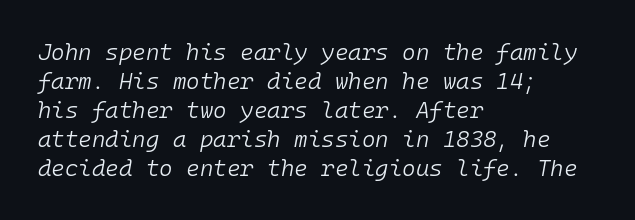
The image shows 23 px text type, italic (leaning right); set left-aligned, normal line spacing (1.26x), normal letter spacing, not underlined.
